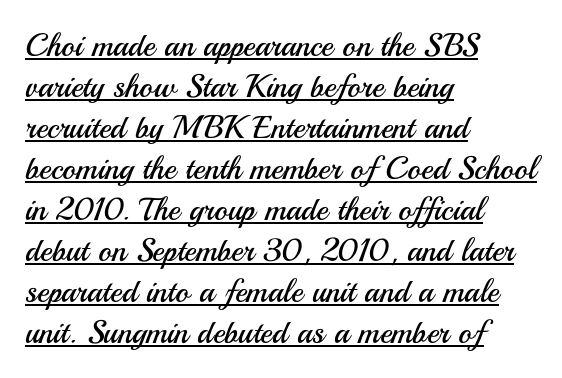
Q: Is the text bold? A: No.
Q: Is the text italic (slanted)? A: Yes.
Q: Is the typeface a serif or a sans-serif typeface? A: Sans-serif.
Q: Is the text underlined? A: Yes.
Q: How is the paragraph aligned? A: Left-aligned.
Q: Is the spacing between letters normal or unusually wide? A: Normal.
Q: Is the spacing between lines tight, normal or loose? A: Normal.
Q: Width (condensed, normal, or wide)? A: Normal.
Q: Stroke contrast? A: Medium.
Q: x-height? A: Small.
Q: Monospaced? A: No.
